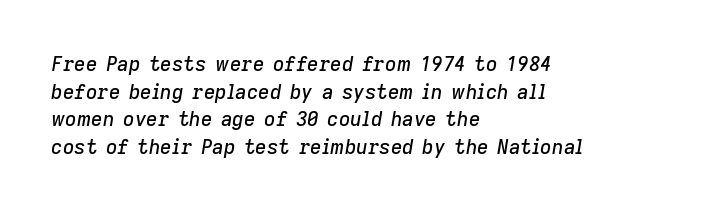
The image shows 20 px text type, italic (leaning right); set left-aligned, normal line spacing (1.38x), normal letter spacing, not underlined.
